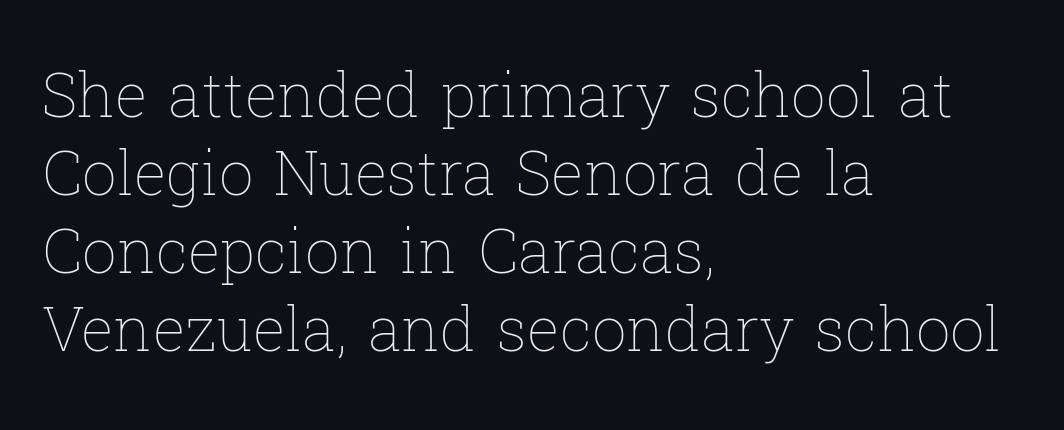
{"italic": "no", "bold": "no", "weight": "thin", "width": "normal", "stroke_contrast": "low", "x_height": "medium", "monospaced": "no", "underline": "no", "align": "left", "line_spacing": "normal", "line_spacing_ratio": 1.28, "letter_spacing": "normal", "letter_spacing_em": 0.0, "glyph_px": 61}
